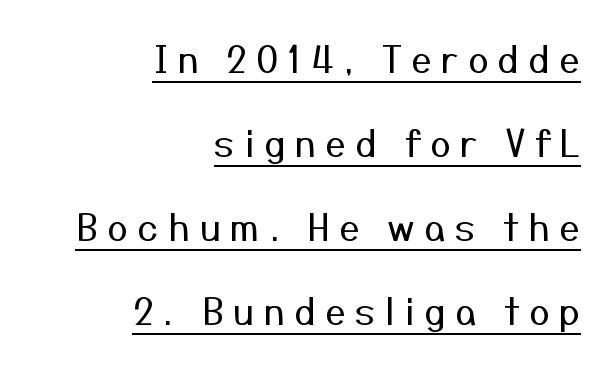
{"serif": "no", "italic": "no", "bold": "no", "weight": "regular", "width": "normal", "stroke_contrast": "medium", "x_height": "medium", "monospaced": "no", "underline": "yes", "align": "right", "line_spacing": "loose", "line_spacing_ratio": 2.27, "letter_spacing": "wide", "letter_spacing_em": 0.25, "glyph_px": 37}
